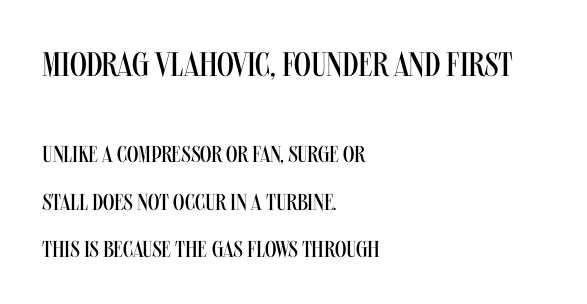
{"serif": "no", "italic": "no", "bold": "no", "weight": "regular", "width": "condensed", "stroke_contrast": "medium", "x_height": "large", "monospaced": "no", "underline": "no", "align": "left", "line_spacing": "loose", "line_spacing_ratio": 2.06, "letter_spacing": "normal", "letter_spacing_em": 0.0, "larger_block": "first", "size_ratio": 1.48, "glyph_px": 34}
